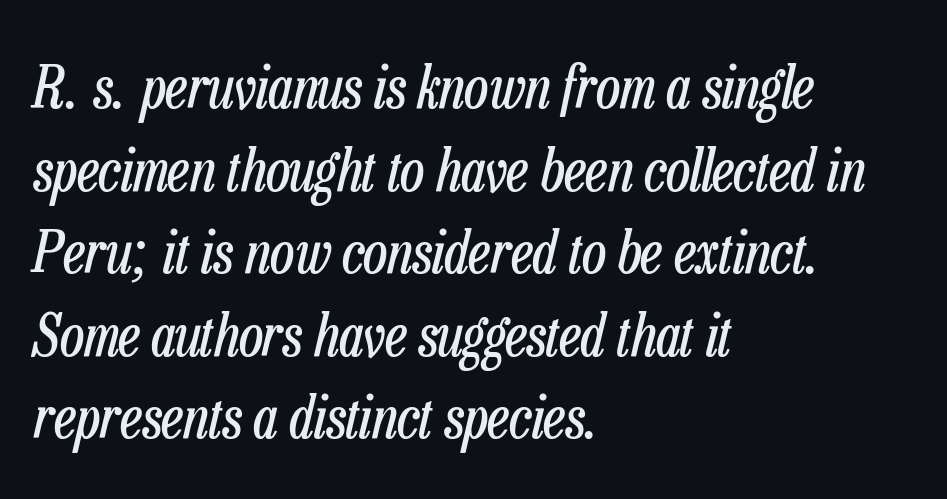
{"italic": "yes", "lean": "right", "slant_degrees": 13, "bold": "no", "weight": "regular", "width": "condensed", "stroke_contrast": "low", "x_height": "medium", "monospaced": "no", "underline": "no", "align": "left", "line_spacing": "normal", "line_spacing_ratio": 1.4, "letter_spacing": "normal", "letter_spacing_em": 0.0, "glyph_px": 59}
